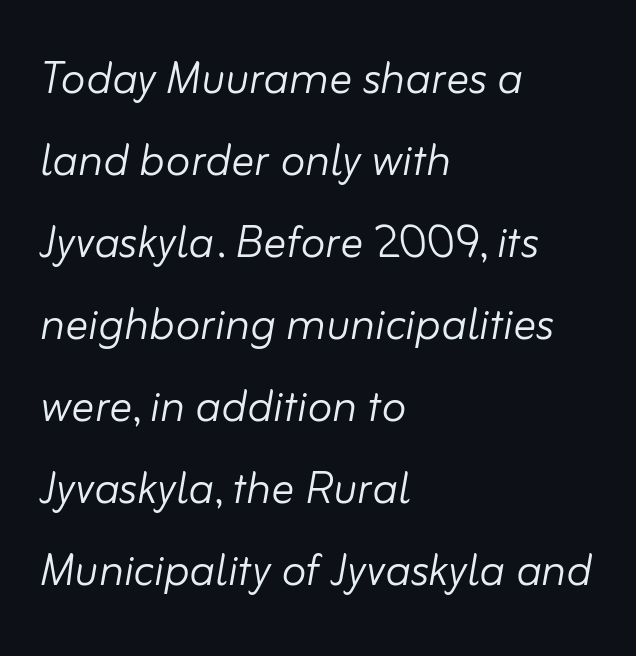
Q: Is the text bold? A: No.
Q: Is the text italic (slanted)? A: Yes, it leans right by about 10 degrees.
Q: Is the text underlined? A: No.
Q: How is the paragraph aligned? A: Left-aligned.
Q: Is the spacing between letters normal or unusually wide? A: Normal.
Q: Is the spacing between lines tight, normal or loose? A: Normal.
Q: Width (condensed, normal, or wide)? A: Normal.
Q: Stroke contrast? A: Low.
Q: x-height? A: Small.
Q: Monospaced? A: No.
